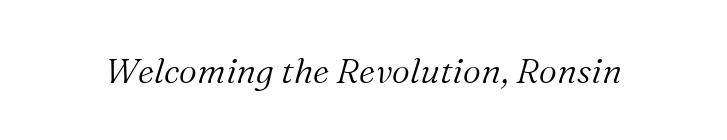
Q: Is the text bold? A: No.
Q: Is the text italic (slanted)? A: Yes, it leans right by about 16 degrees.
Q: Is the typeface a serif or a sans-serif typeface? A: Serif.
Q: Is the text underlined? A: No.
Q: Is the spacing between letters normal or unusually wide? A: Normal.
Q: Width (condensed, normal, or wide)? A: Normal.
Q: Stroke contrast? A: Medium.
Q: x-height? A: Medium.
Q: Monospaced? A: No.
